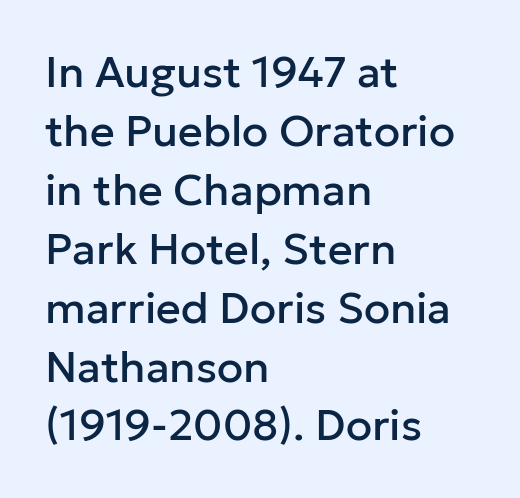
Only glyphs here, with clear space below each row. The letters carry no serifs — their stems end cleanly without finishing strokes. Each new line begins a customary step beneath the previous one. The axis of the letterforms is exactly vertical. This sample has the flowing, uneven cadence of proportional lettering.
